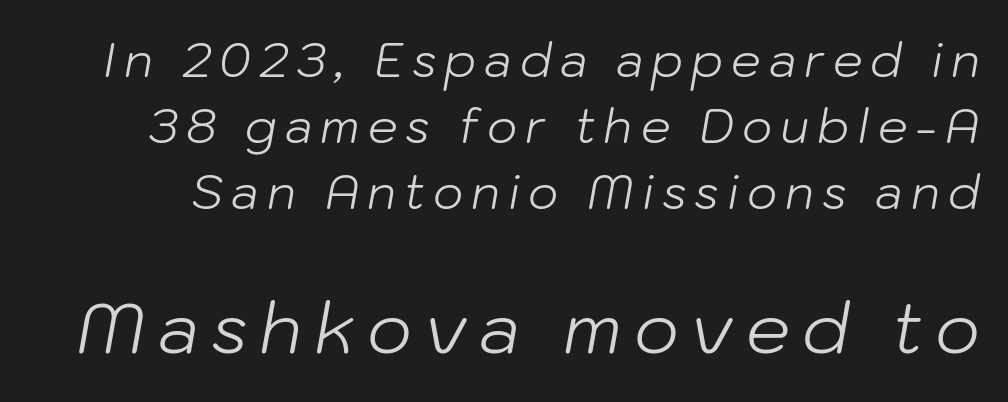
Q: Is the text bold? A: No.
Q: Is the text italic (slanted)? A: Yes, it leans right by about 10 degrees.
Q: Is the text underlined? A: No.
Q: Is the spacing between lines tight, normal or loose? A: Normal.
Q: Which block of text is set in a larger size, the first (top) or the second (bottom)? A: The second (bottom) one.
Q: Width (condensed, normal, or wide)? A: Normal.
Q: Stroke contrast? A: Low.
Q: x-height? A: Medium.
Q: Monospaced? A: No.
